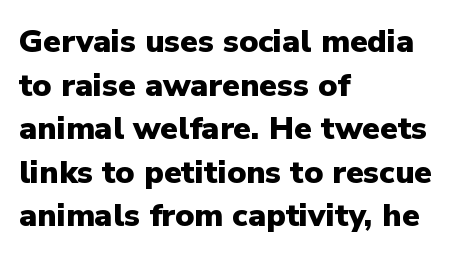
Spacing between characters is what you'd get straight out of the box. Notice how descenders clear the ascenders below comfortably — that's standard leading. The passage shown is emphatically bold. The face used here is proportionally spaced, like ordinary book or web type.
